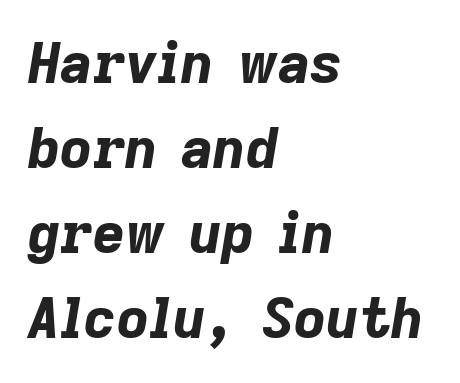
{"italic": "yes", "lean": "right", "slant_degrees": 9, "bold": "yes", "weight": "bold", "width": "normal", "stroke_contrast": "low", "x_height": "medium", "monospaced": "no", "underline": "no", "align": "left", "line_spacing": "normal", "line_spacing_ratio": 1.52, "letter_spacing": "normal", "letter_spacing_em": 0.0, "glyph_px": 56}
